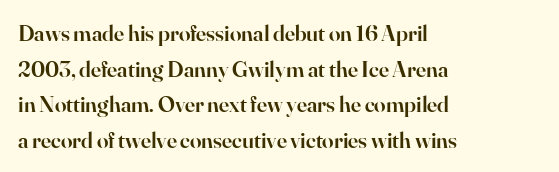
{"italic": "no", "bold": "semi", "underline": "no", "align": "left", "line_spacing": "normal", "line_spacing_ratio": 1.55, "letter_spacing": "normal", "letter_spacing_em": 0.0, "glyph_px": 23}
